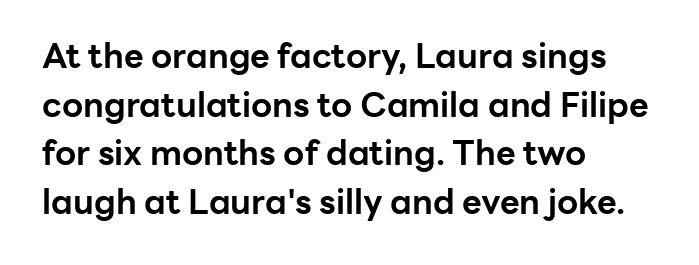
A typesetter would call this proportional, since set widths differ per character. In terms of letterspacing, this is plain default setting. What's the leading like? Ordinary, nothing unusual. Compared with a centered layout, this one pins lines to the left instead. The words here are not underlined. In terms of weight, the rendering is a true, heavy bold.
